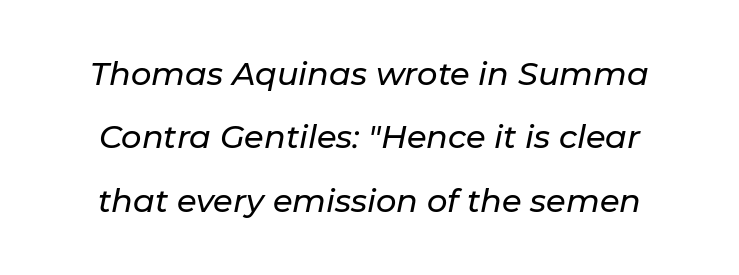
You could call the tracking neutral — neither tight nor loose. Every character sits at an angle, as italics do. Widely set lines give the paragraph a tall, airy silhouette. Underline: absent. Think of a printed novel: that variable character pitch is what you see here.
